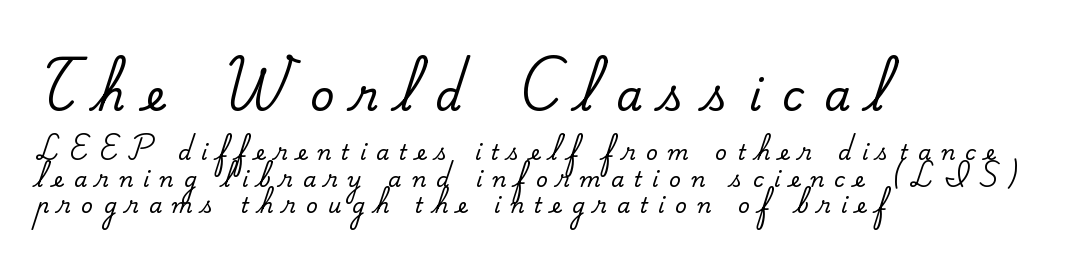
The image shows 42 px serif type; set left-aligned, normal line spacing (1.27x), unusually wide letter spacing (+0.48 em), not underlined; the first (top) block is 2.0x larger; medium stroke contrast and a small x-height.
